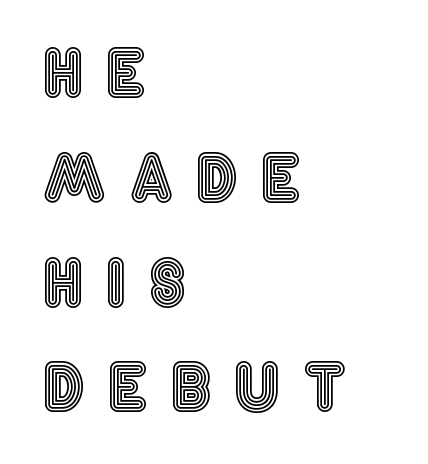
The image shows 62 px condensed type, upright; set left-aligned, normal line spacing (1.69x), unusually wide letter spacing (+0.38 em), not underlined; a large x-height.
